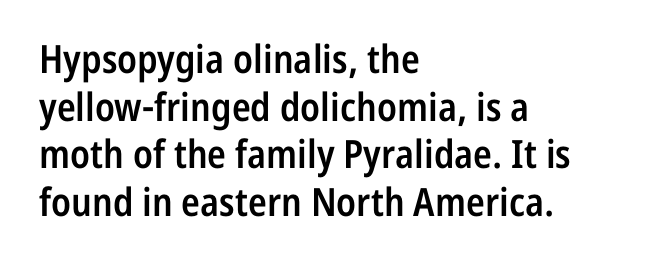
The image shows 39 px semibold, condensed sans-serif type, upright; set left-aligned, line spacing 1.22x, normal letter spacing, not underlined; low stroke contrast and a medium x-height.
